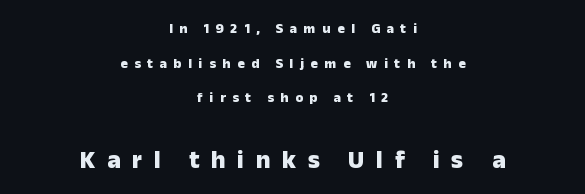
Q: Is the text bold? A: Yes.
Q: Is the text italic (slanted)? A: No, it is upright.
Q: Is the text underlined? A: No.
Q: How is the paragraph aligned? A: Centered.
Q: Is the spacing between letters normal or unusually wide? A: Unusually wide.
Q: Is the spacing between lines tight, normal or loose? A: Loose.
Q: Which block of text is set in a larger size, the first (top) or the second (bottom)? A: The second (bottom) one.
